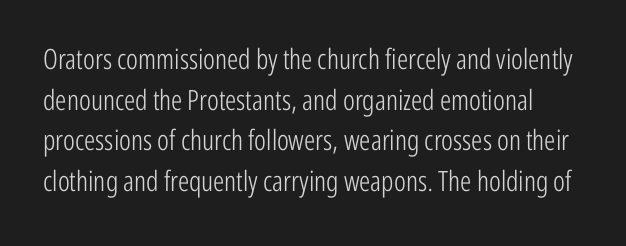
{"serif": "no", "italic": "no", "bold": "no", "weight": "light", "width": "condensed", "stroke_contrast": "low", "x_height": "medium", "monospaced": "no", "underline": "no", "line_spacing": "normal", "line_spacing_ratio": 1.45, "letter_spacing": "normal", "letter_spacing_em": 0.0, "glyph_px": 28}
